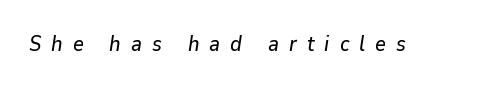
The image shows 21 px text type, italic (leaning right); set unusually wide letter spacing (+0.48 em), not underlined.
